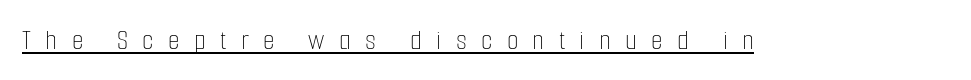
The image shows 30 px thin, condensed type, upright; set unusually wide letter spacing (+0.48 em), underlined; low stroke contrast and a medium x-height.
